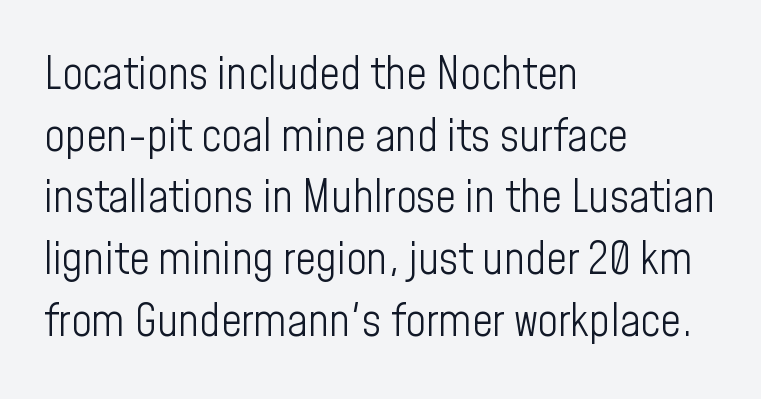
The image shows 45 px light, condensed sans-serif type, upright; set left-aligned, normal line spacing (1.37x), normal letter spacing, not underlined; low stroke contrast and a medium x-height.
